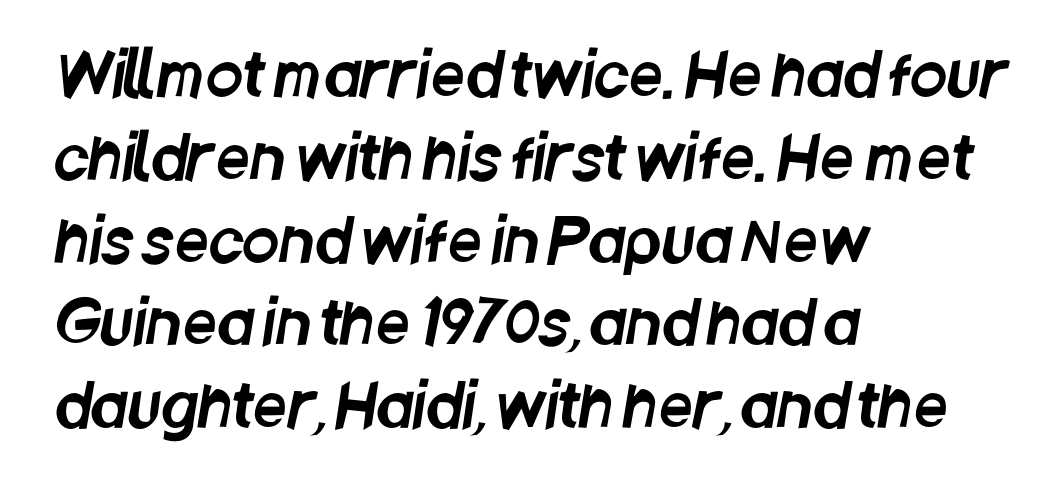
Q: Is the typeface a serif or a sans-serif typeface? A: Sans-serif.
Q: Is the text underlined? A: No.
Q: How is the paragraph aligned? A: Left-aligned.
Q: Is the spacing between letters normal or unusually wide? A: Normal.
Q: Is the spacing between lines tight, normal or loose? A: Normal.
Q: Width (condensed, normal, or wide)? A: Condensed.
Q: Stroke contrast? A: Low.
Q: x-height? A: Large.
Q: Monospaced? A: No.
